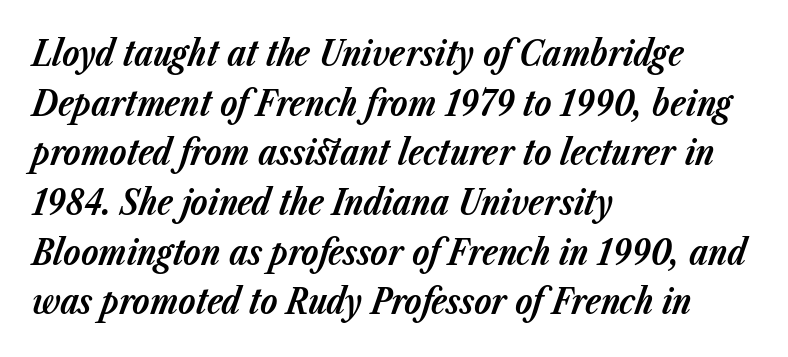
Is this a fixed-width face? No — the glyphs have proportional, varying widths. The type is set solid horizontally, with unmodified tracking. On the weight axis this lands at bold, roughly 700. The words here are not underlined.
